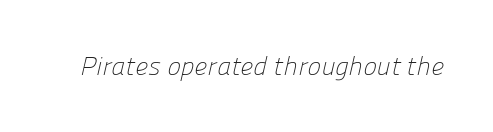
The image shows 26 px text type; set normal letter spacing, not underlined.
